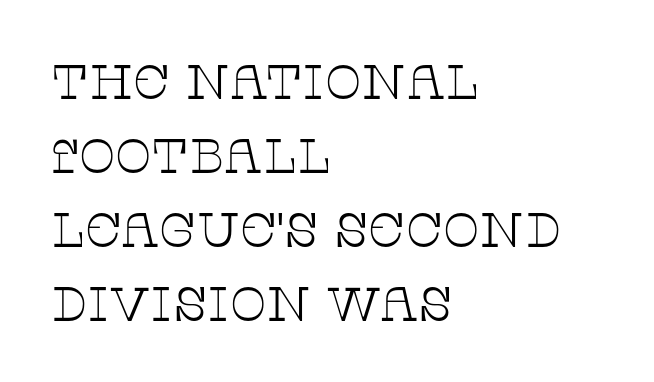
{"serif": "yes", "italic": "no", "bold": "no", "weight": "thin", "width": "wide", "stroke_contrast": "low", "x_height": "large", "monospaced": "no", "underline": "no", "align": "left", "line_spacing": "normal", "line_spacing_ratio": 1.54, "letter_spacing": "normal", "letter_spacing_em": 0.0, "glyph_px": 48}
